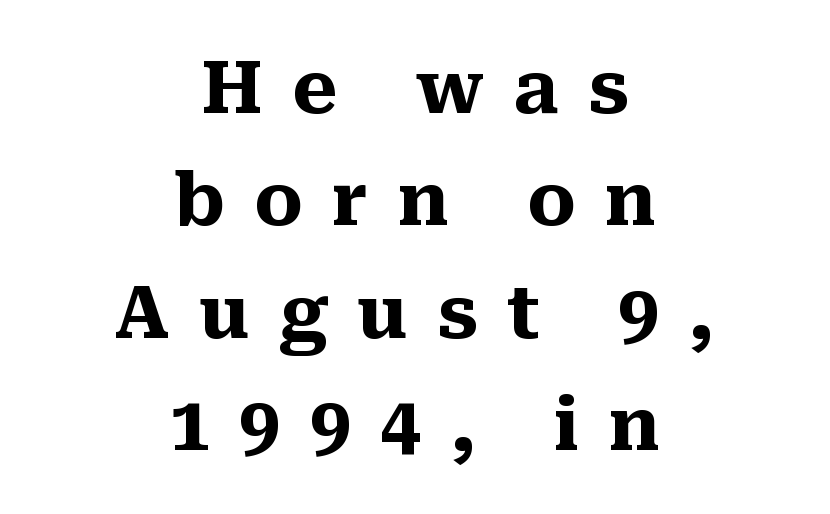
Q: Is the text bold? A: Yes.
Q: Is the text italic (slanted)? A: No, it is upright.
Q: Is the typeface a serif or a sans-serif typeface? A: Serif.
Q: Is the text underlined? A: No.
Q: How is the paragraph aligned? A: Centered.
Q: Is the spacing between letters normal or unusually wide? A: Unusually wide.
Q: Is the spacing between lines tight, normal or loose? A: Normal.
Q: Width (condensed, normal, or wide)? A: Normal.
Q: Stroke contrast? A: Medium.
Q: x-height? A: Medium.
Q: Monospaced? A: No.
